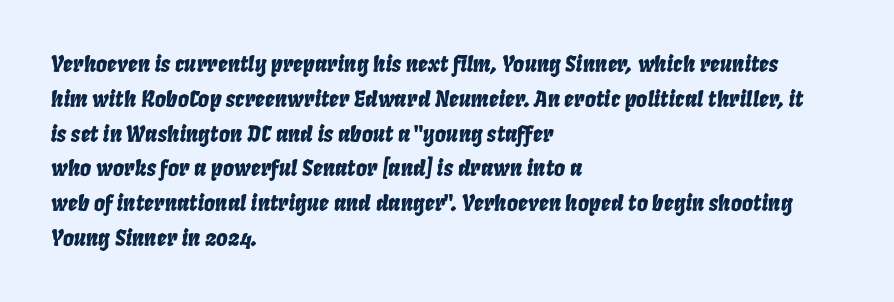
The paragraph has a hard left edge and a soft right edge. Is the type slanted? Yes — the strokes lean at a clear angle. The rendering uses a moderate line-height, typical for paragraphs. Bare-footed words on every line. The passage shown has conventional tracking throughout.
